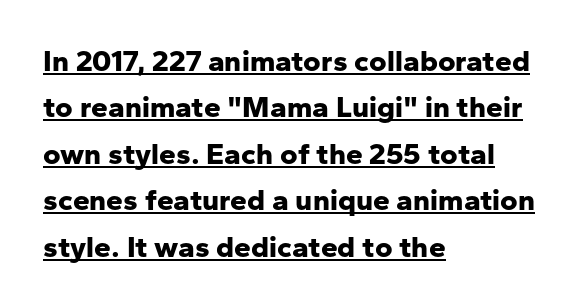
Thick stems and heavy bowls — unmistakably bold. Does the leading feel generous? No, just average. Ordinary non-slanted type is in use. The setting favours the left margin, as ordinary paragraphs usually do.
